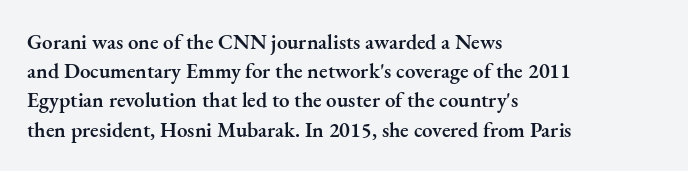
The image shows 21 px text type, upright; set left-aligned, normal line spacing (1.39x), normal letter spacing, not underlined.
